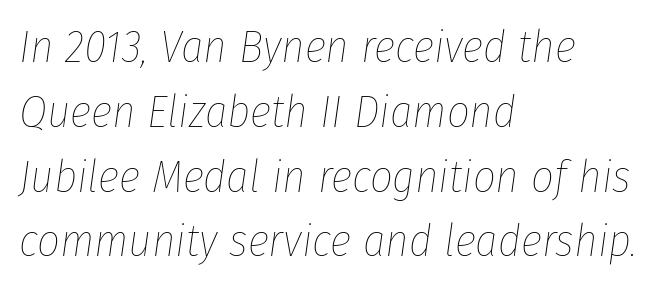
The image shows 45 px thin, condensed type, italic (leaning right); set left-aligned, normal line spacing (1.44x), normal letter spacing, not underlined; low stroke contrast and a medium x-height.
